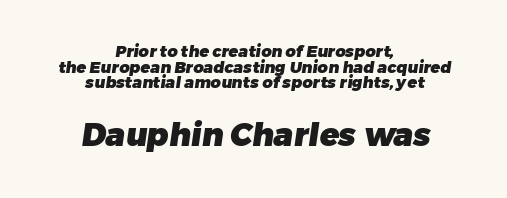
Is the lower block the larger one? Yes — the lower block carries the bigger type. Proportional: the letters do not fall into vertical columns. Compared with an ordinary text face, these strokes are far heavier — a full bold. Inter-character spacing is left at the font's built-in metrics. Each line is balanced around a shared central axis.
